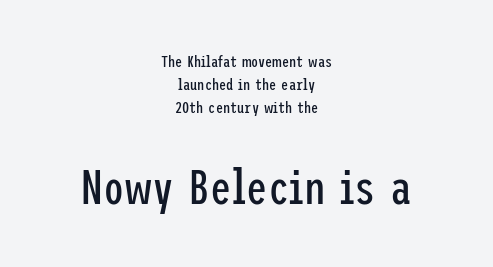
The space directly below the letters is spotless. The face used here appears at its bigger size in the lower chunk. The designer left line spacing at the default. The setting favours the middle, as headings and verse often do. On a weight scale, this lands at 450 or below.
